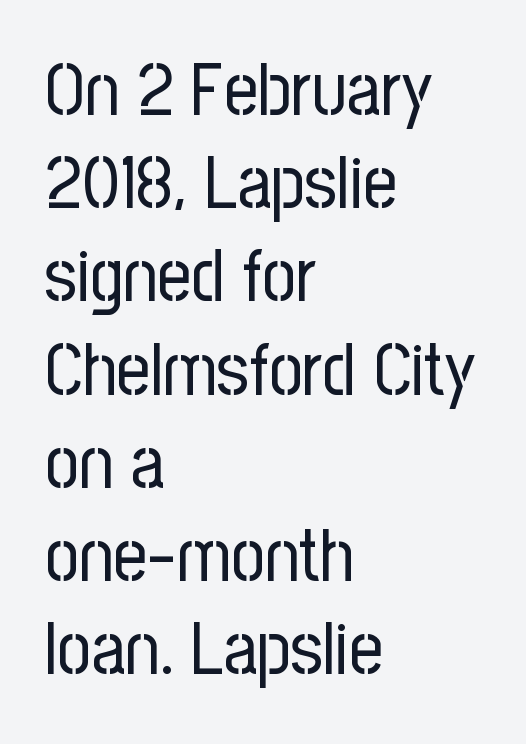
You could not count columns in this text — the font is proportionally spaced. Style check: upright. Reading down the column, the eye jumps a familiar distance to each next line. Observe the ordinary spacing: letters are neighbours, not strangers. If you drew a ruler down the left edge, every line would touch it.
